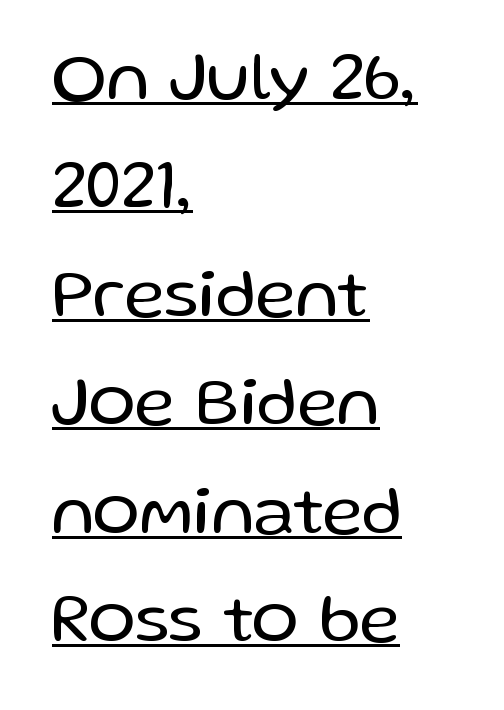
The image shows 70 px regular-weight sans-serif type, upright; set left-aligned, normal line spacing (1.55x), normal letter spacing, underlined; low stroke contrast and a medium x-height.
